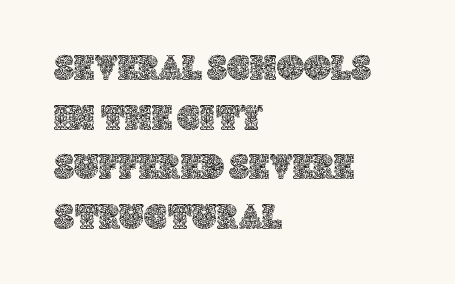
The image shows 37 px text type, upright; set left-aligned, normal line spacing (1.34x), normal letter spacing, not underlined; a large x-height.
